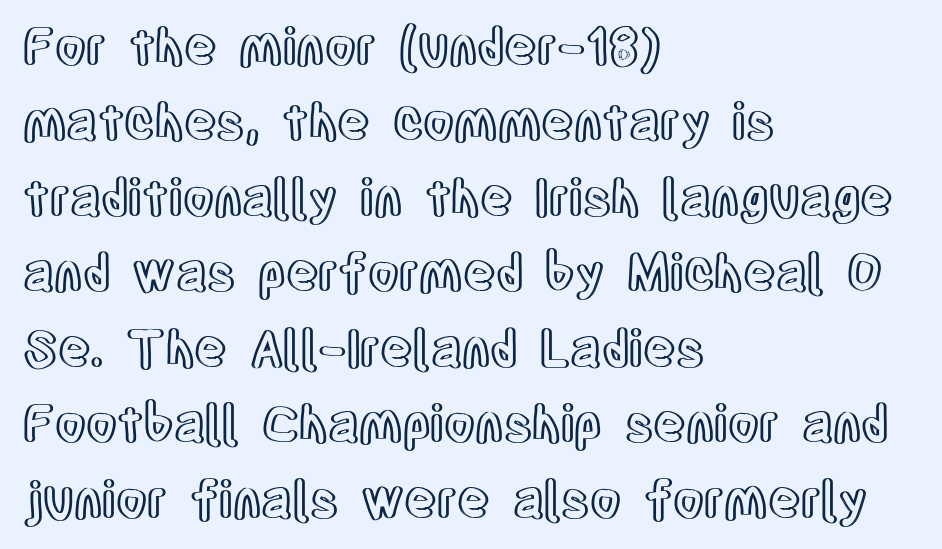
Q: Is the text italic (slanted)? A: No, it is upright.
Q: Is the text underlined? A: No.
Q: How is the paragraph aligned? A: Left-aligned.
Q: Is the spacing between letters normal or unusually wide? A: Normal.
Q: Is the spacing between lines tight, normal or loose? A: Normal.
Q: Width (condensed, normal, or wide)? A: Condensed.
Q: x-height? A: Large.
Q: Monospaced? A: No.
